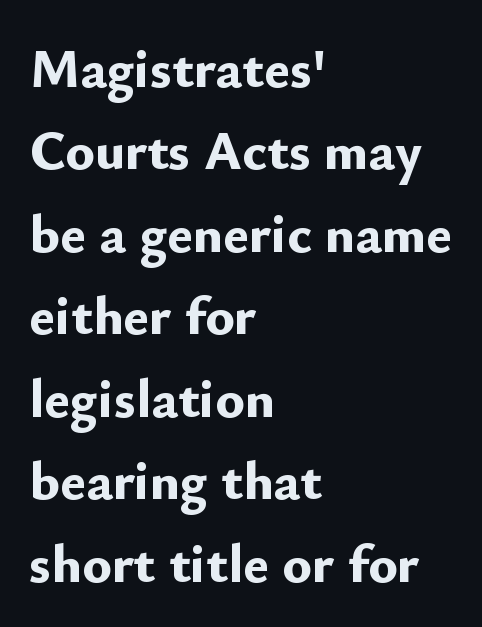
The image shows 55 px bold sans-serif type, upright; set left-aligned, normal line spacing (1.5x), normal letter spacing, not underlined; low stroke contrast and a small x-height.
